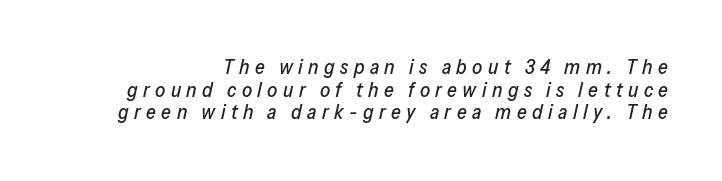
The image shows 20 px text type, italic (leaning right); set tight line spacing (1.13x), unusually wide letter spacing (+0.27 em), not underlined.
